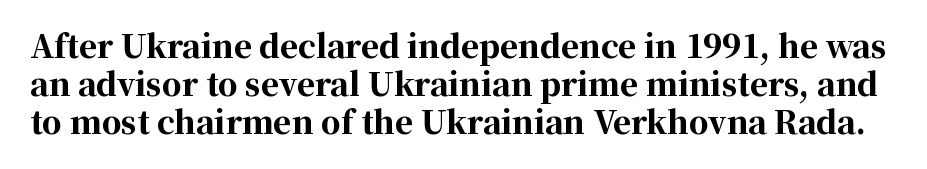
Q: Is the text bold? A: Yes.
Q: Is the text italic (slanted)? A: No, it is upright.
Q: Is the typeface a serif or a sans-serif typeface? A: Serif.
Q: Is the text underlined? A: No.
Q: Is the spacing between letters normal or unusually wide? A: Normal.
Q: Width (condensed, normal, or wide)? A: Normal.
Q: Stroke contrast? A: High.
Q: x-height? A: Medium.
Q: Monospaced? A: No.
